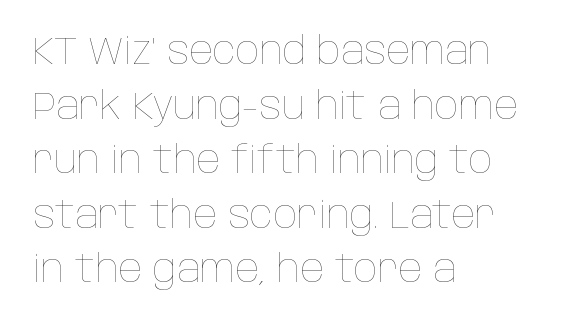
{"italic": "no", "bold": "no", "weight": "thin", "width": "condensed", "stroke_contrast": "low", "x_height": "large", "monospaced": "no", "underline": "no", "align": "left", "line_spacing": "normal", "line_spacing_ratio": 1.4, "letter_spacing": "normal", "letter_spacing_em": 0.0, "glyph_px": 39}
